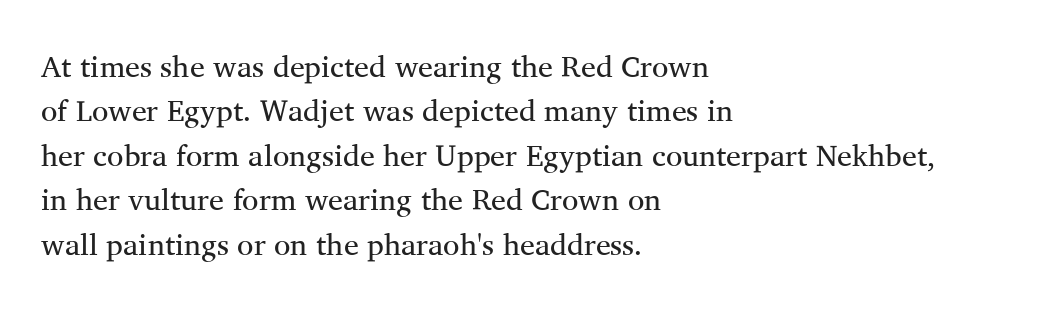
{"serif": "yes", "italic": "no", "bold": "no", "weight": "regular", "width": "normal", "stroke_contrast": "medium", "x_height": "medium", "monospaced": "no", "underline": "no", "align": "left", "line_spacing": "normal", "line_spacing_ratio": 1.48, "letter_spacing": "normal", "letter_spacing_em": 0.0, "glyph_px": 30}
